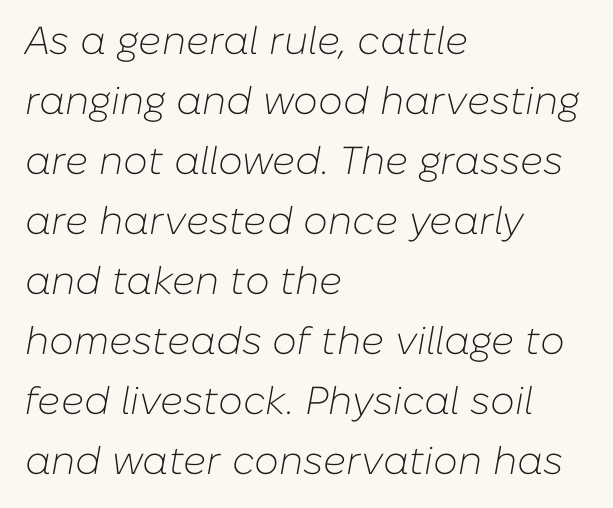
Q: Is the text bold? A: No.
Q: Is the text italic (slanted)? A: Yes, it leans right by about 10 degrees.
Q: Is the text underlined? A: No.
Q: How is the paragraph aligned? A: Left-aligned.
Q: Is the spacing between letters normal or unusually wide? A: Normal.
Q: Is the spacing between lines tight, normal or loose? A: Normal.
Q: Width (condensed, normal, or wide)? A: Normal.
Q: Stroke contrast? A: Low.
Q: x-height? A: Medium.
Q: Monospaced? A: No.
